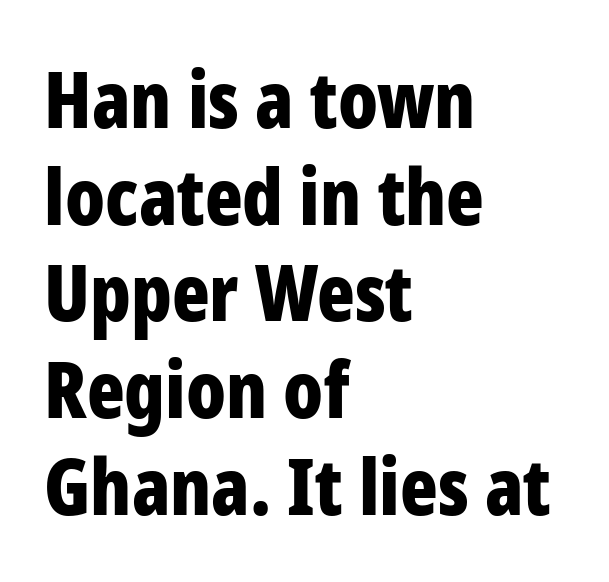
The rendering uses natural spacing where letterforms have individual widths. What weight is shown? A full bold with thick strokes. Short and long lines alike share a common starting point at left. Typographically, this falls in the sans-serif category. The string is rendered with underlining switched off. These lines keep a tight, regular rhythm from letter to letter.
